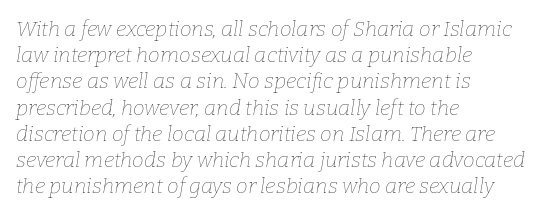
A typesetter would call this zero additional tracking. The line-height multiplier appears to be the usual default. Glance below the letters and you will spot only blank space. The ragged edge is on the right, which tells us the setting is flush left.
